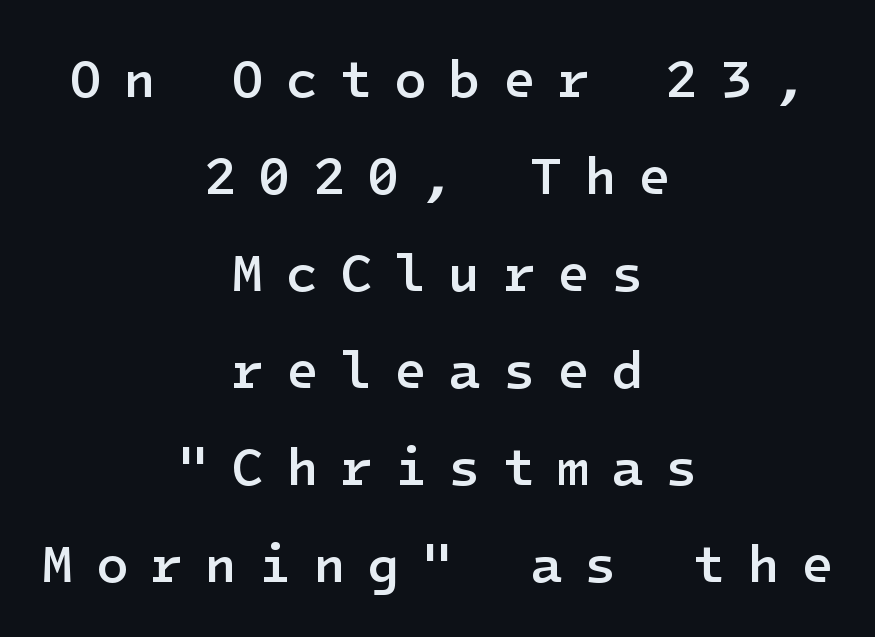
The image shows 53 px semibold sans-serif type, upright; set centered, line spacing 1.83x, unusually wide letter spacing (+0.41 em), not underlined; low stroke contrast and a medium x-height.
